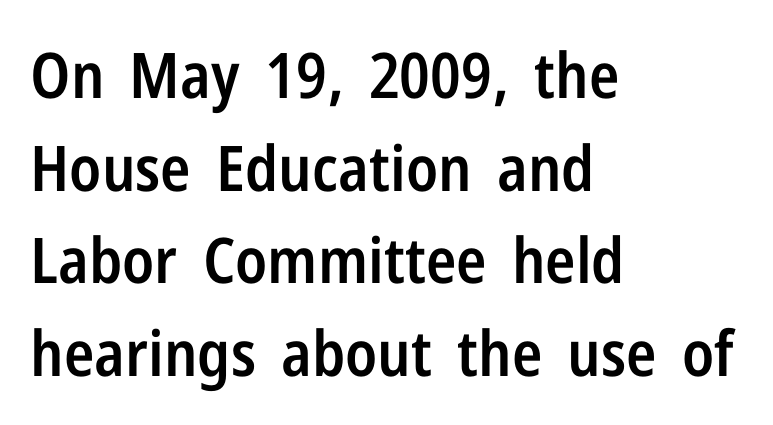
{"serif": "no", "italic": "no", "bold": "semi", "weight": "semibold", "width": "condensed", "stroke_contrast": "low", "x_height": "medium", "monospaced": "no", "underline": "no", "align": "left", "line_spacing": "normal", "line_spacing_ratio": 1.47, "letter_spacing": "normal", "letter_spacing_em": 0.0, "glyph_px": 63}
